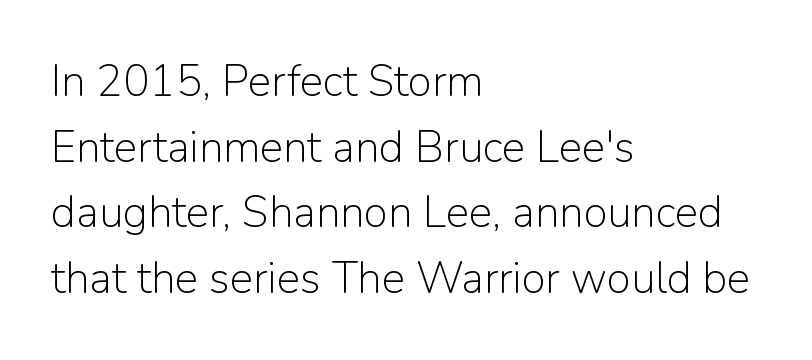
The image shows 44 px light sans-serif type, upright; set left-aligned, normal line spacing (1.49x), normal letter spacing, not underlined; low stroke contrast and a medium x-height.
